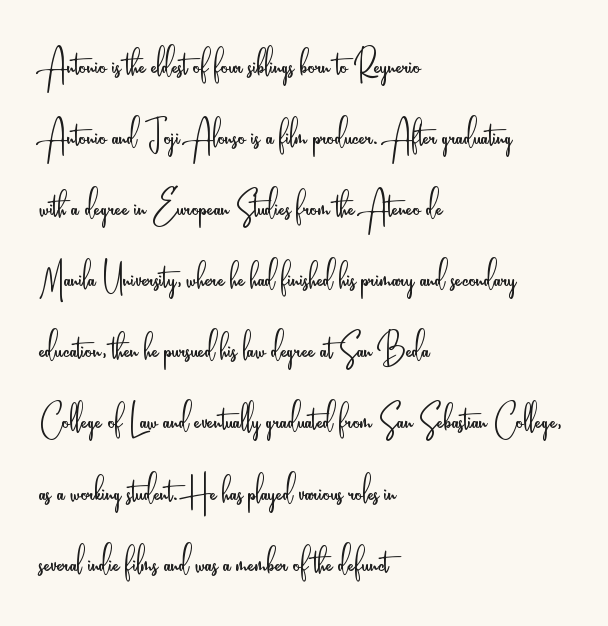
No extra ink here — the face is not bold. The rows are spaced the way most documents space them. Think of a printed novel: that variable character pitch is what you see here. This rendering employs a face without finishing strokes, i.e., a sans-serif. The paragraph shown leans on its left margin.
